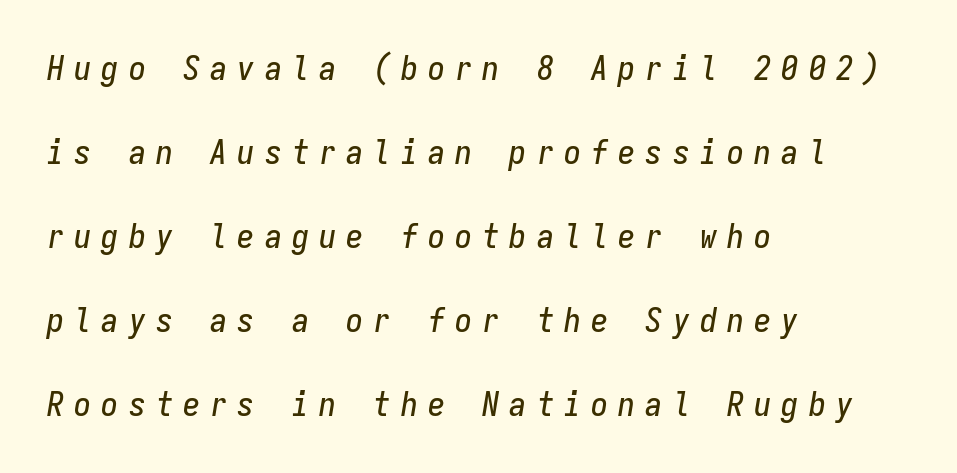
Q: Is the text italic (slanted)? A: Yes, it leans right by about 9 degrees.
Q: Is the text underlined? A: No.
Q: How is the paragraph aligned? A: Left-aligned.
Q: Is the spacing between letters normal or unusually wide? A: Unusually wide.
Q: Is the spacing between lines tight, normal or loose? A: Loose.
Q: Width (condensed, normal, or wide)? A: Condensed.
Q: Stroke contrast? A: Low.
Q: x-height? A: Medium.
Q: Monospaced? A: Yes.
